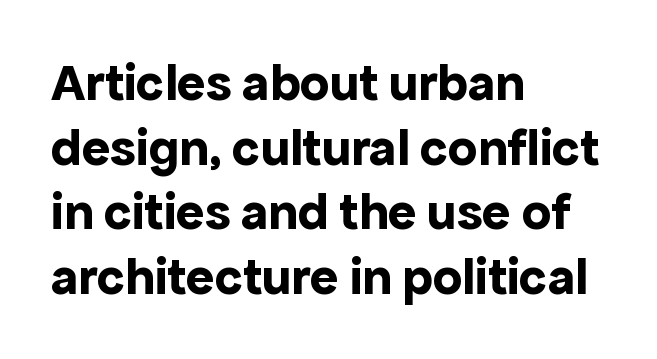
Just letters on the line, the space beneath them empty. Italic? Not at all — the glyphs are vertical. Visually the block forms a straight wall on the left and a jagged coastline on the right. The face used here has the dense, thick strokes of a bold. Default kerning and tracking; the words read as compact shapes.
